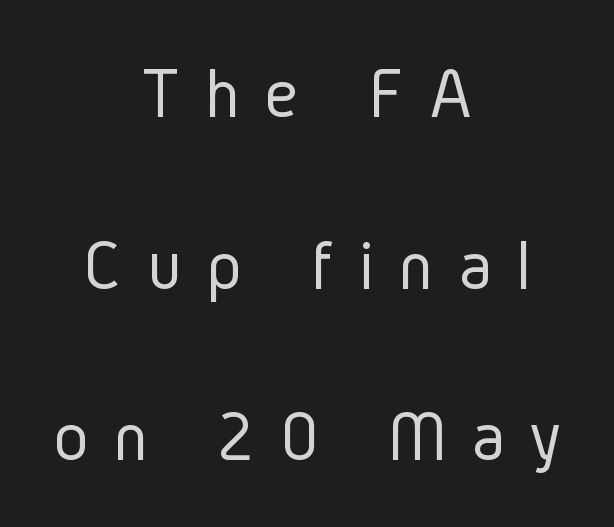
The image shows 73 px light, condensed sans-serif type, upright; set centered, loose line spacing (2.35x), unusually wide letter spacing (+0.35 em), not underlined; low stroke contrast and a medium x-height.
